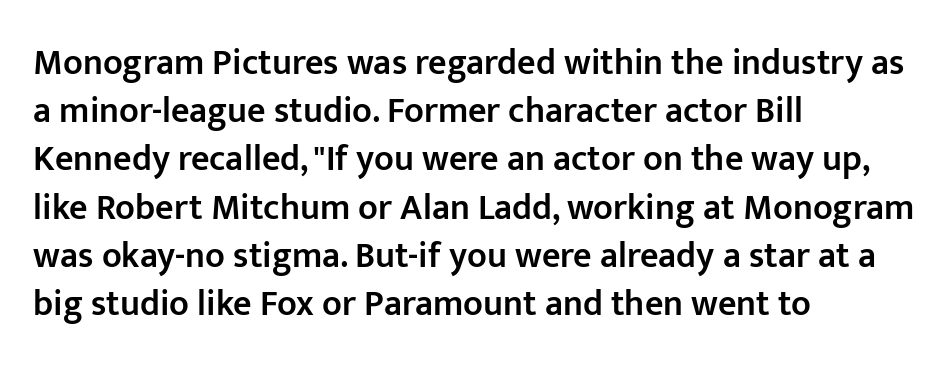
{"serif": "no", "italic": "no", "bold": "semi", "weight": "semibold", "width": "normal", "stroke_contrast": "low", "x_height": "medium", "monospaced": "no", "underline": "no", "align": "left", "line_spacing": "normal", "line_spacing_ratio": 1.34, "letter_spacing": "normal", "letter_spacing_em": 0.0, "glyph_px": 36}
